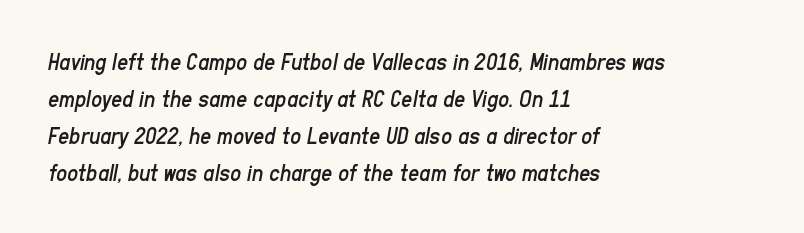
The image shows 24 px text type, italic (leaning right); set left-aligned, normal line spacing (1.54x), normal letter spacing, not underlined.
